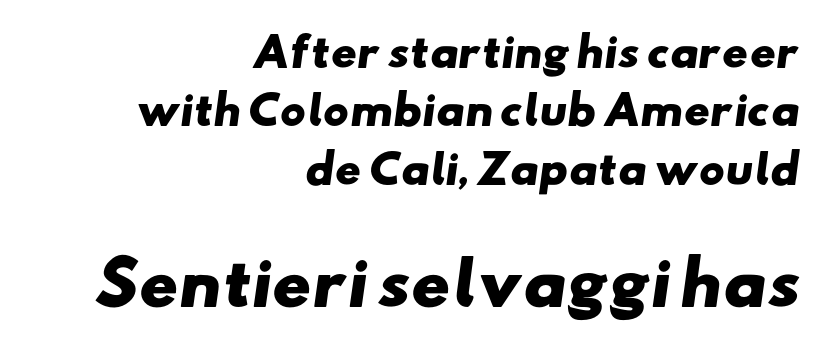
{"serif": "no", "bold": "yes", "weight": "heavy", "width": "wide", "stroke_contrast": "low", "x_height": "small", "monospaced": "no", "underline": "no", "align": "right", "line_spacing": "normal", "line_spacing_ratio": 1.5, "letter_spacing": "normal", "letter_spacing_em": 0.0, "larger_block": "second", "size_ratio": 1.51, "glyph_px": 59}
